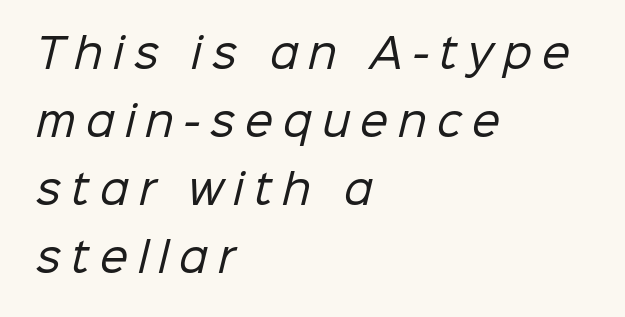
The words here are not underlined. You could not count columns in this text — the font is proportionally spaced. Line starts are locked; line ends wander. Heft: none added — not bold. There is plenty of visible air inserted between adjacent glyphs. The characters display no serif detailing; their extremities are plain.
